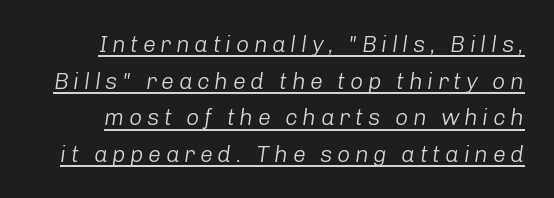
Q: Is the text bold? A: No.
Q: Is the text italic (slanted)? A: Yes, it leans right by about 8 degrees.
Q: Is the text underlined? A: Yes.
Q: Is the spacing between letters normal or unusually wide? A: Unusually wide.
Q: Is the spacing between lines tight, normal or loose? A: Normal.
